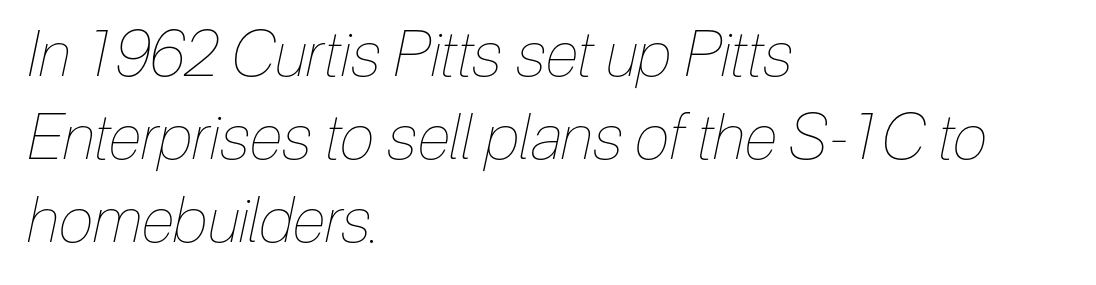
{"italic": "yes", "lean": "right", "slant_degrees": 12, "bold": "no", "weight": "thin", "width": "condensed", "stroke_contrast": "low", "x_height": "medium", "monospaced": "no", "underline": "no", "align": "left", "line_spacing": "normal", "line_spacing_ratio": 1.32, "letter_spacing": "normal", "letter_spacing_em": 0.0, "glyph_px": 63}
